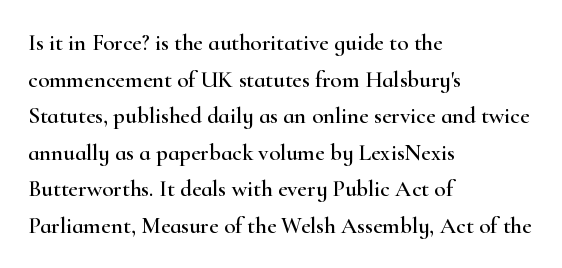
The image shows 23 px text type, upright; set left-aligned, normal line spacing (1.59x), normal letter spacing, not underlined.
